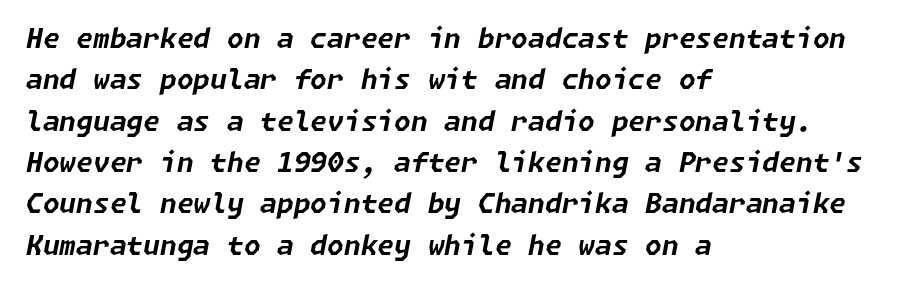
{"italic": "yes", "lean": "right", "slant_degrees": 11, "bold": "yes", "underline": "no", "align": "left", "line_spacing": "normal", "line_spacing_ratio": 1.53, "letter_spacing": "normal", "letter_spacing_em": 0.0, "glyph_px": 27}
